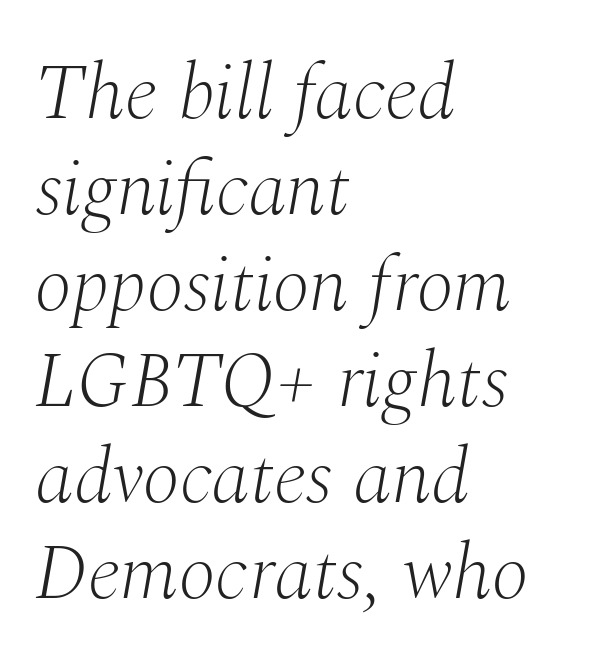
{"serif": "yes", "italic": "yes", "lean": "right", "slant_degrees": 10, "bold": "no", "weight": "light", "width": "normal", "stroke_contrast": "medium", "x_height": "medium", "monospaced": "no", "underline": "no", "align": "left", "line_spacing_ratio": 1.23, "letter_spacing": "normal", "letter_spacing_em": 0.0, "glyph_px": 78}
